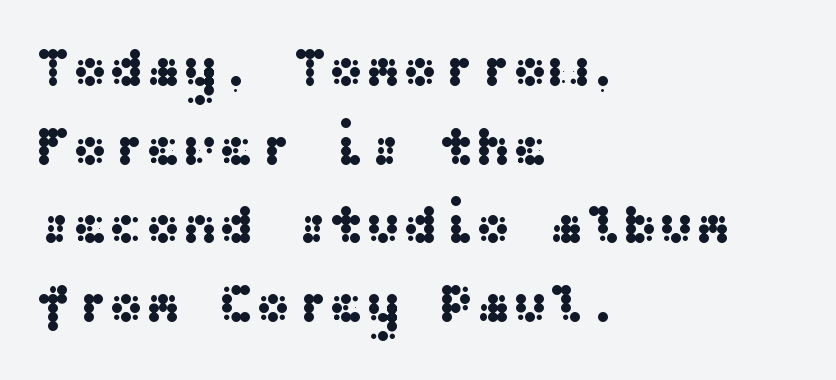
Q: Is the text italic (slanted)? A: No, it is upright.
Q: Is the typeface a serif or a sans-serif typeface? A: Sans-serif.
Q: Is the text underlined? A: No.
Q: How is the paragraph aligned? A: Left-aligned.
Q: Is the spacing between letters normal or unusually wide? A: Normal.
Q: Is the spacing between lines tight, normal or loose? A: Normal.
Q: Width (condensed, normal, or wide)? A: Wide.
Q: Stroke contrast? A: Medium.
Q: x-height? A: Medium.
